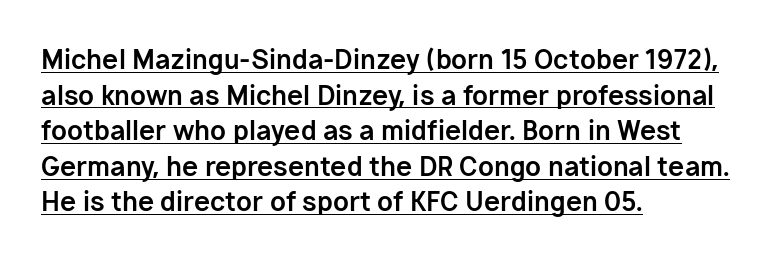
Q: Is the text bold? A: Yes.
Q: Is the text italic (slanted)? A: No, it is upright.
Q: Is the text underlined? A: Yes.
Q: How is the paragraph aligned? A: Left-aligned.
Q: Is the spacing between letters normal or unusually wide? A: Normal.
Q: Is the spacing between lines tight, normal or loose? A: Normal.
